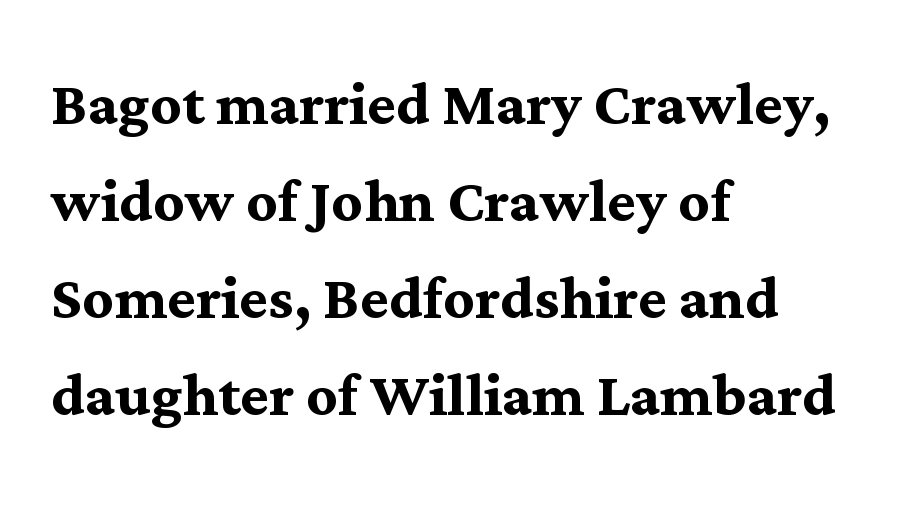
The image shows 77 px semibold serif type, upright; set left-aligned, normal line spacing (1.26x), normal letter spacing, not underlined; medium stroke contrast and a medium x-height.
